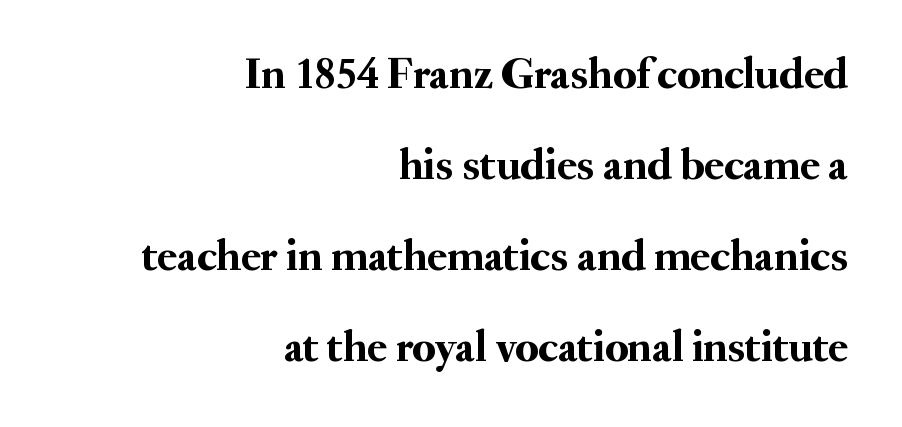
{"serif": "yes", "italic": "no", "width": "normal", "stroke_contrast": "medium", "x_height": "small", "monospaced": "no", "underline": "no", "align": "right", "line_spacing": "loose", "line_spacing_ratio": 2.02, "letter_spacing": "normal", "letter_spacing_em": 0.0, "glyph_px": 45}
